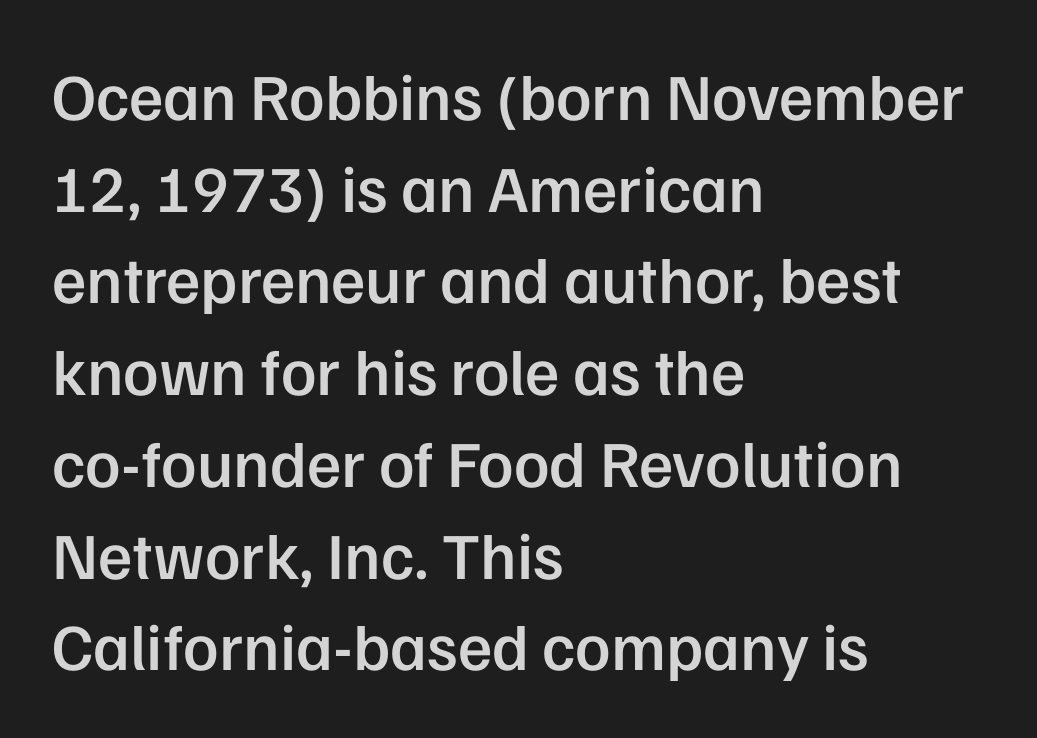
The image shows 66 px semibold sans-serif type, upright; set left-aligned, normal line spacing (1.39x), normal letter spacing, not underlined; low stroke contrast and a medium x-height.
